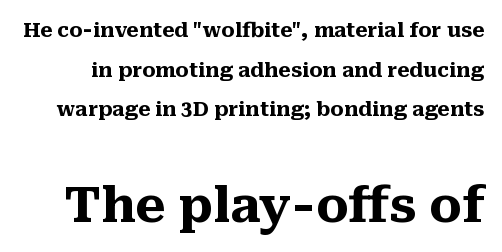
Q: Is the text bold? A: Yes.
Q: Is the text italic (slanted)? A: No, it is upright.
Q: Is the typeface a serif or a sans-serif typeface? A: Serif.
Q: Is the text underlined? A: No.
Q: Is the spacing between letters normal or unusually wide? A: Normal.
Q: Is the spacing between lines tight, normal or loose? A: Loose.
Q: Which block of text is set in a larger size, the first (top) or the second (bottom)? A: The second (bottom) one.
Q: Width (condensed, normal, or wide)? A: Normal.
Q: Stroke contrast? A: Medium.
Q: x-height? A: Medium.
Q: Monospaced? A: No.
